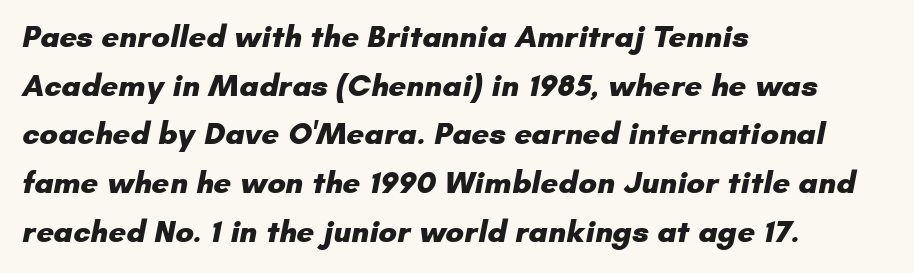
The image shows 31 px heavy sans-serif type; set left-aligned, normal line spacing (1.57x), normal letter spacing, not underlined; low stroke contrast and a small x-height.
